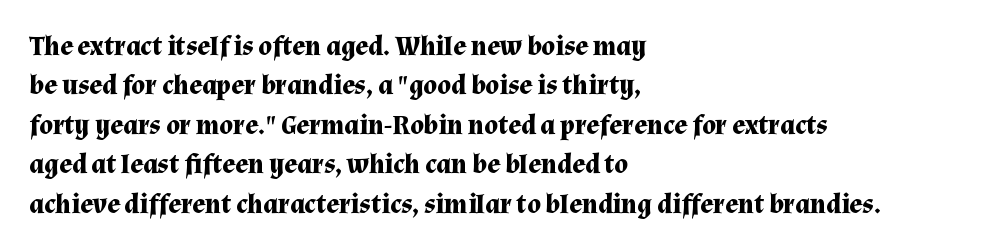
Q: Is the text bold? A: Yes.
Q: Is the text italic (slanted)? A: No, it is upright.
Q: Is the text underlined? A: No.
Q: How is the paragraph aligned? A: Left-aligned.
Q: Is the spacing between letters normal or unusually wide? A: Normal.
Q: Is the spacing between lines tight, normal or loose? A: Normal.
